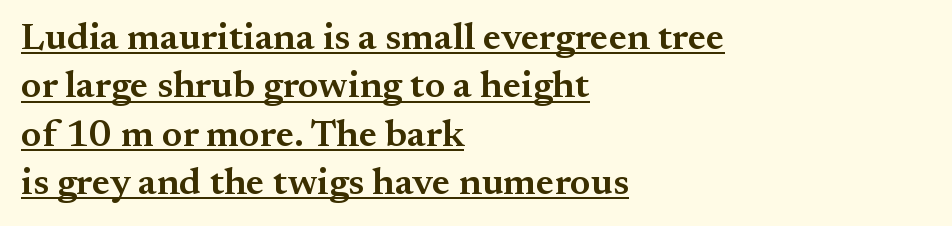
{"serif": "yes", "italic": "no", "bold": "semi", "weight": "semibold", "width": "normal", "stroke_contrast": "medium", "x_height": "small", "monospaced": "no", "underline": "yes", "align": "left", "line_spacing": "normal", "line_spacing_ratio": 1.27, "letter_spacing": "normal", "letter_spacing_em": 0.0, "glyph_px": 38}
